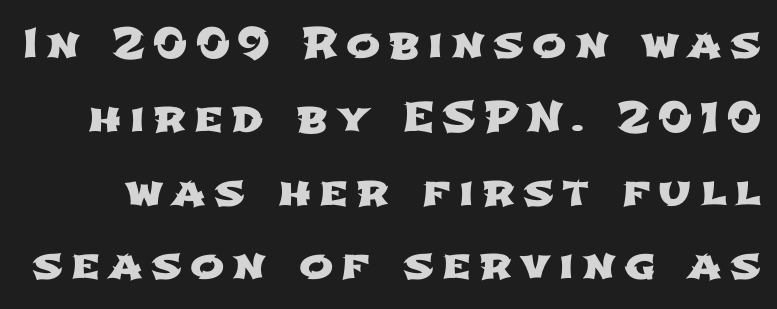
The image shows 41 px wide sans-serif type; set line spacing 1.8x, unusually wide letter spacing (+0.2 em), not underlined; low stroke contrast and a medium x-height.
